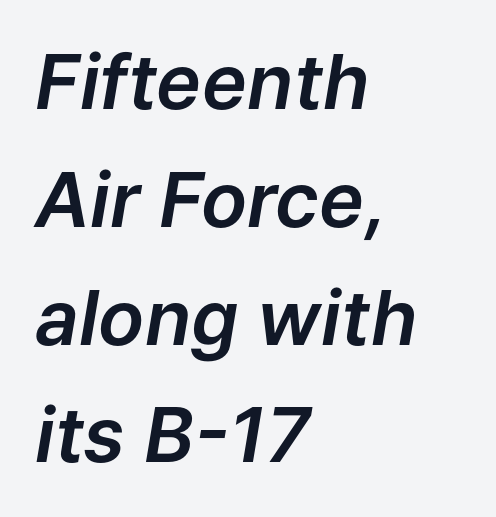
{"italic": "yes", "lean": "right", "slant_degrees": 9, "width": "normal", "stroke_contrast": "low", "x_height": "medium", "monospaced": "no", "underline": "no", "align": "left", "line_spacing": "normal", "line_spacing_ratio": 1.55, "letter_spacing": "normal", "letter_spacing_em": 0.0, "glyph_px": 76}
